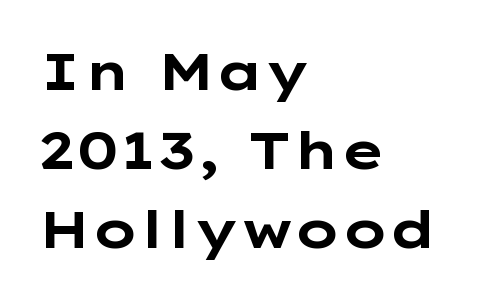
The image shows 52 px bold, wide sans-serif type, upright; set left-aligned, normal line spacing (1.52x), normal letter spacing, not underlined; low stroke contrast and a medium x-height.
